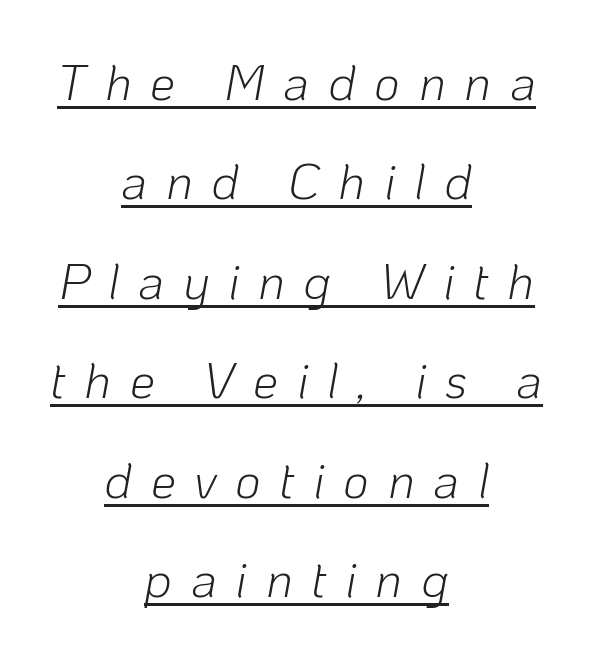
{"italic": "yes", "lean": "right", "slant_degrees": 10, "bold": "no", "weight": "light", "width": "normal", "stroke_contrast": "low", "x_height": "medium", "monospaced": "no", "underline": "yes", "align": "center", "line_spacing": "loose", "line_spacing_ratio": 1.99, "letter_spacing": "wide", "letter_spacing_em": 0.37, "glyph_px": 50}
